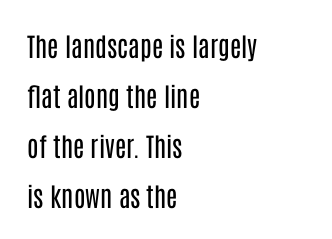
{"italic": "no", "bold": "no", "underline": "no", "align": "left", "line_spacing": "loose", "line_spacing_ratio": 1.92, "letter_spacing": "normal", "letter_spacing_em": 0.0, "glyph_px": 26}
